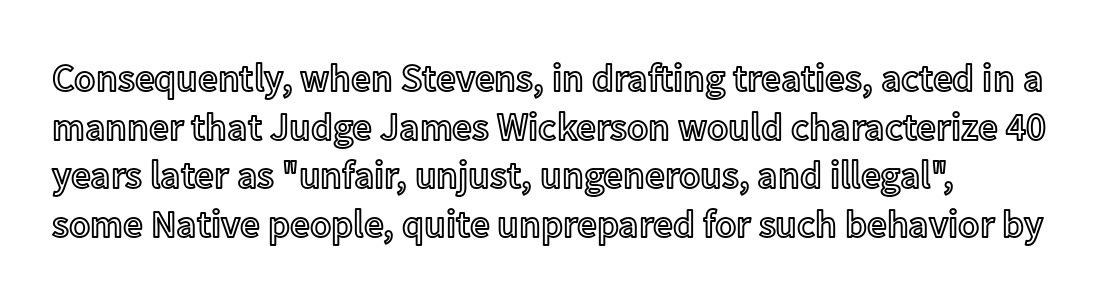
Q: Is the text italic (slanted)? A: No, it is upright.
Q: Is the text underlined? A: No.
Q: Is the spacing between letters normal or unusually wide? A: Normal.
Q: Is the spacing between lines tight, normal or loose? A: Normal.
Q: Width (condensed, normal, or wide)? A: Normal.
Q: x-height? A: Medium.
Q: Monospaced? A: No.
